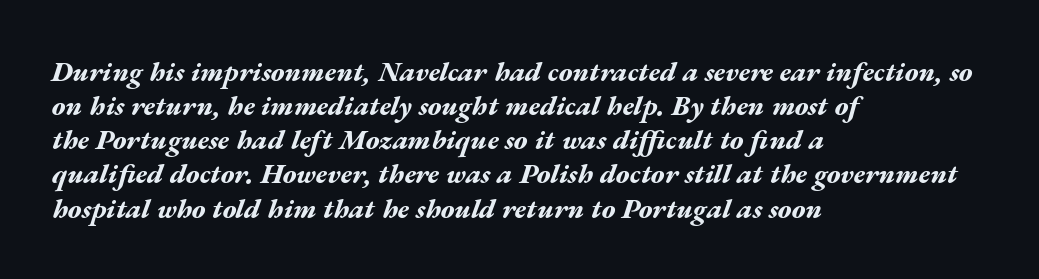
The glyphs look as if they've been sheared to an angle. Unmarked baselines from the first word to the last. Left-aligned paragraph, ragged on the right. Do the characters align in a grid? No, the font is proportional. The passage shown is emphatically bold. You could call the tracking neutral — neither tight nor loose.
